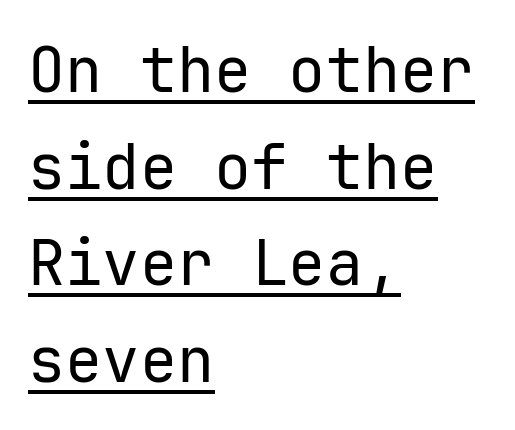
Heft: none added — not bold. Posture: vertical. The rendering uses the underline text-decoration. Grotesque or geometric, the face here clearly has no serifs. The compositor pushed each line to the left boundary.
